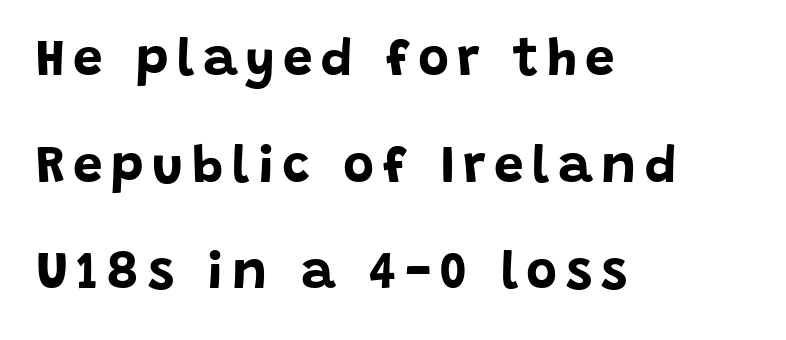
{"serif": "no", "italic": "no", "bold": "yes", "weight": "bold", "width": "normal", "stroke_contrast": "low", "x_height": "large", "monospaced": "no", "underline": "no", "align": "left", "line_spacing": "loose", "line_spacing_ratio": 2.01, "glyph_px": 53}
